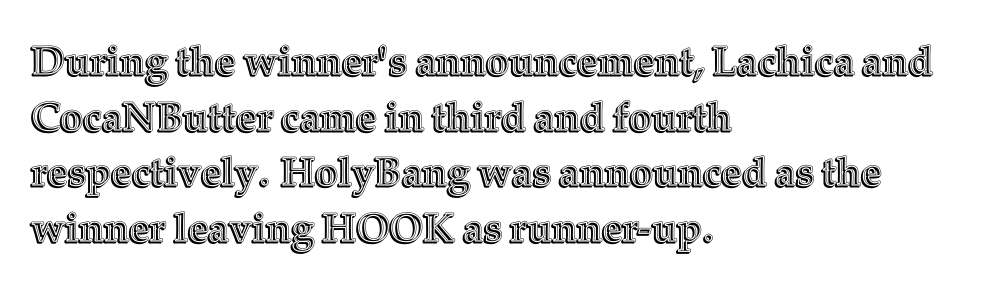
The image shows 40 px text type, upright; set left-aligned, normal line spacing (1.39x), normal letter spacing, not underlined; a medium x-height.
